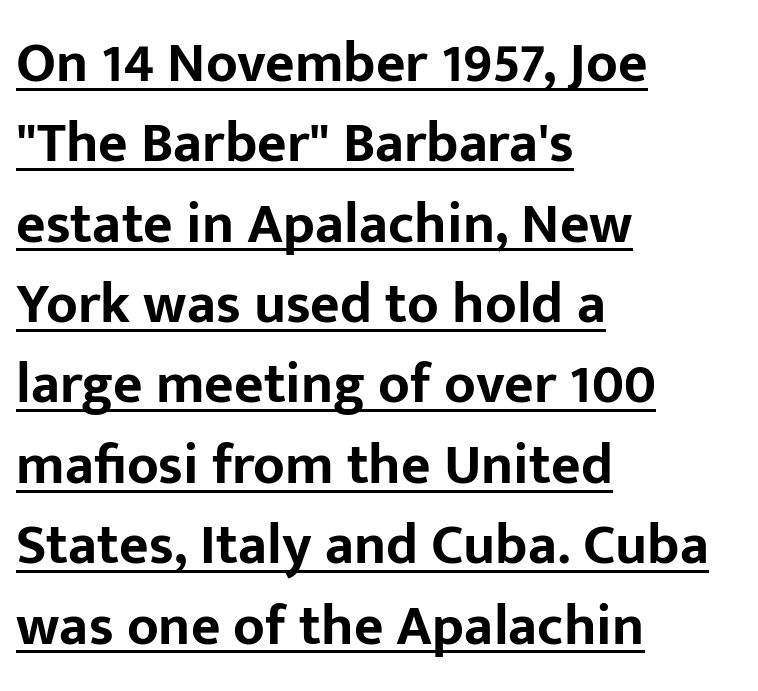
{"serif": "no", "italic": "no", "bold": "yes", "weight": "bold", "width": "normal", "stroke_contrast": "low", "x_height": "medium", "monospaced": "no", "underline": "yes", "align": "left", "line_spacing": "normal", "line_spacing_ratio": 1.41, "letter_spacing": "normal", "letter_spacing_em": 0.0, "glyph_px": 57}
